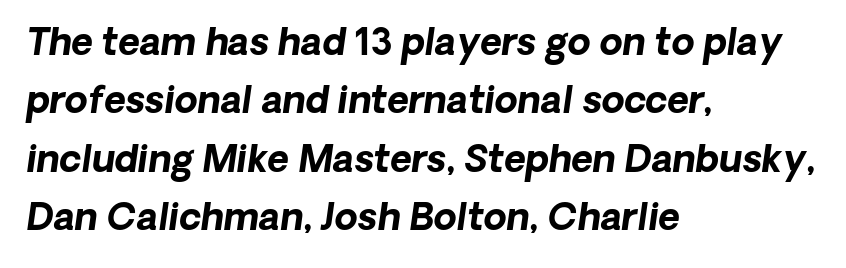
{"italic": "yes", "lean": "right", "slant_degrees": 8, "bold": "yes", "weight": "bold", "width": "normal", "stroke_contrast": "low", "x_height": "medium", "monospaced": "no", "underline": "no", "align": "left", "line_spacing": "normal", "line_spacing_ratio": 1.58, "letter_spacing": "normal", "letter_spacing_em": 0.0, "glyph_px": 37}
